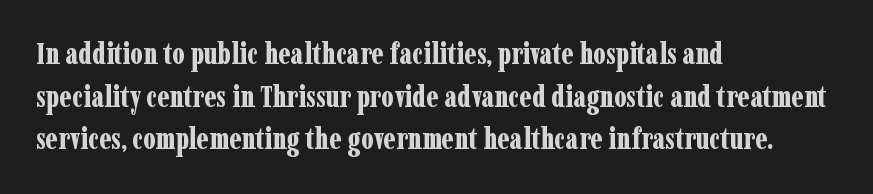
The image shows 29 px bold, condensed serif type, upright; set left-aligned, normal line spacing (1.47x), normal letter spacing, not underlined; low stroke contrast and a medium x-height.
